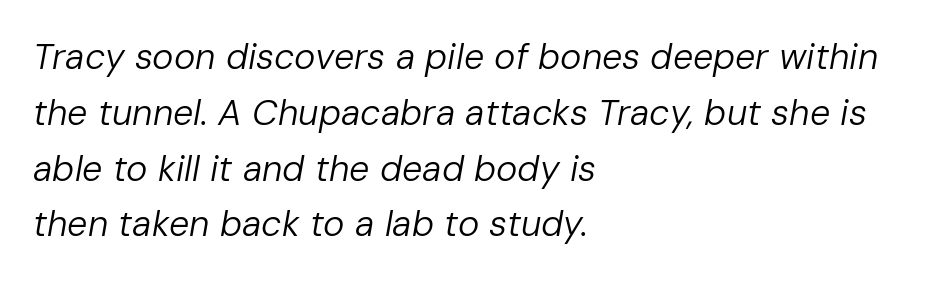
Q: Is the text bold? A: No.
Q: Is the text italic (slanted)? A: Yes, it leans right by about 10 degrees.
Q: Is the text underlined? A: No.
Q: How is the paragraph aligned? A: Left-aligned.
Q: Is the spacing between letters normal or unusually wide? A: Normal.
Q: Is the spacing between lines tight, normal or loose? A: Normal.
Q: Width (condensed, normal, or wide)? A: Normal.
Q: Stroke contrast? A: Low.
Q: x-height? A: Medium.
Q: Monospaced? A: No.
